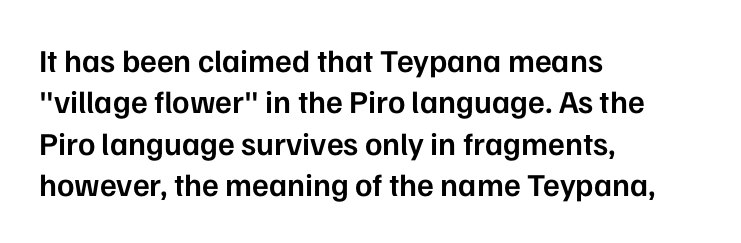
Descenders are the only things crossing below the line. Look at the tracking — it's just the regular setting, nothing added. Normally led — the rows are evenly, conventionally spaced. If you drew a ruler down the left edge, every line would touch it. The text was rendered using a sans face with plain stroke endings.
